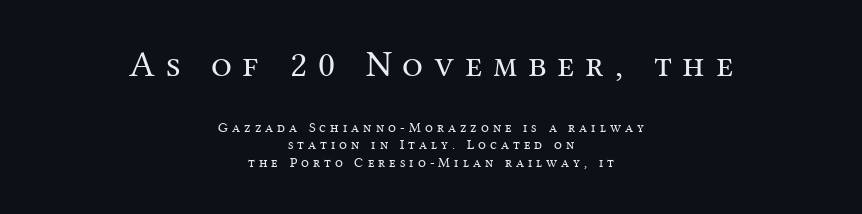
Bare-footed words on every line. What's the leading like? Ordinary, nothing unusual. The lines are quadded center. In terms of letterform style, serifs are clearly present. Is the type heavy? It reads as light-to-regular instead.
